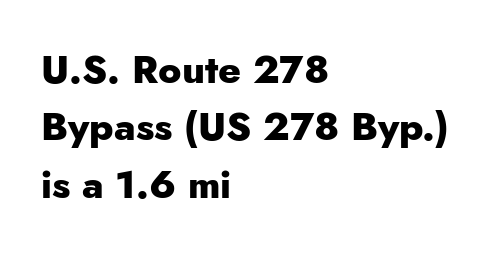
The image shows 39 px heavy sans-serif type, upright; set left-aligned, normal line spacing (1.47x), normal letter spacing, not underlined; low stroke contrast and a small x-height.
